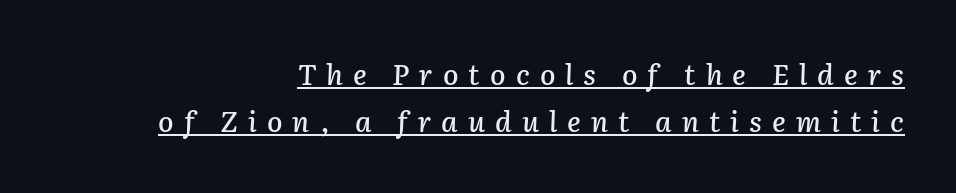
{"italic": "yes", "lean": "right", "slant_degrees": 2, "width": "normal", "stroke_contrast": "low", "x_height": "medium", "monospaced": "no", "underline": "yes", "align": "right", "line_spacing": "normal", "line_spacing_ratio": 1.69, "letter_spacing": "wide", "letter_spacing_em": 0.36, "glyph_px": 28}
